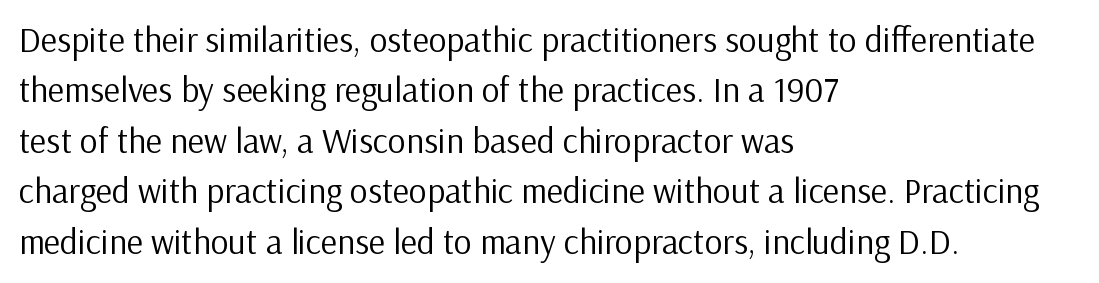
Q: Is the text bold? A: No.
Q: Is the text italic (slanted)? A: No, it is upright.
Q: Is the typeface a serif or a sans-serif typeface? A: Sans-serif.
Q: Is the text underlined? A: No.
Q: How is the paragraph aligned? A: Left-aligned.
Q: Is the spacing between letters normal or unusually wide? A: Normal.
Q: Is the spacing between lines tight, normal or loose? A: Normal.
Q: Width (condensed, normal, or wide)? A: Normal.
Q: Stroke contrast? A: Low.
Q: x-height? A: Medium.
Q: Monospaced? A: No.
